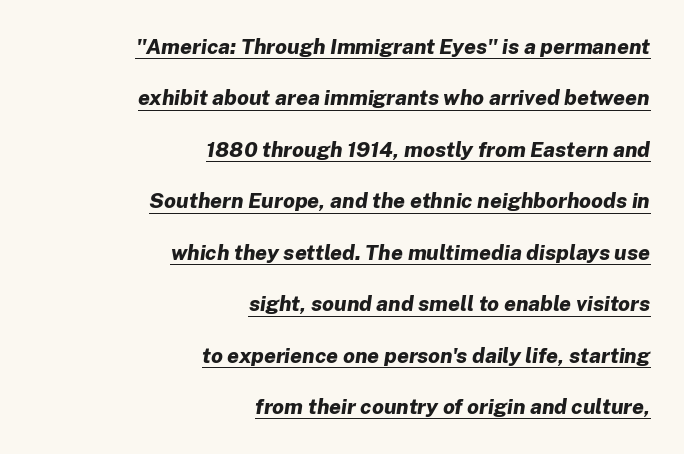
Q: Is the text bold? A: Yes.
Q: Is the text italic (slanted)? A: Yes, it leans right by about 8 degrees.
Q: Is the text underlined? A: Yes.
Q: How is the paragraph aligned? A: Right-aligned.
Q: Is the spacing between letters normal or unusually wide? A: Normal.
Q: Is the spacing between lines tight, normal or loose? A: Loose.
